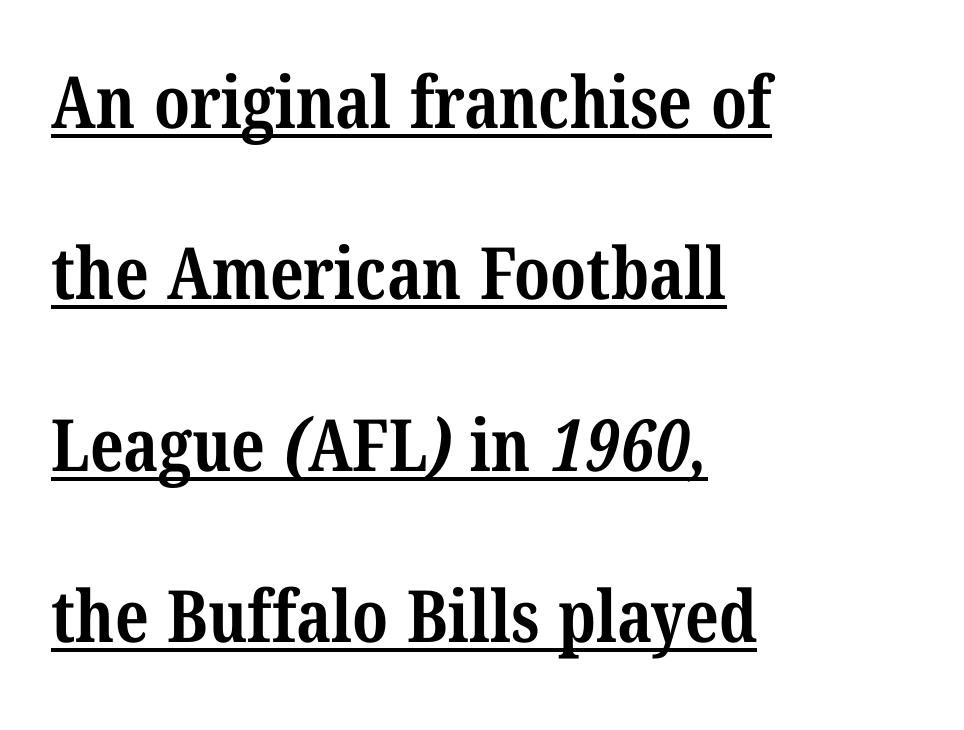
Q: Is the text bold? A: Yes.
Q: Is the typeface a serif or a sans-serif typeface? A: Serif.
Q: Is the text underlined? A: Yes.
Q: How is the paragraph aligned? A: Left-aligned.
Q: Is the spacing between letters normal or unusually wide? A: Normal.
Q: Is the spacing between lines tight, normal or loose? A: Loose.
Q: Width (condensed, normal, or wide)? A: Condensed.
Q: Stroke contrast? A: Medium.
Q: x-height? A: Medium.
Q: Monospaced? A: No.
